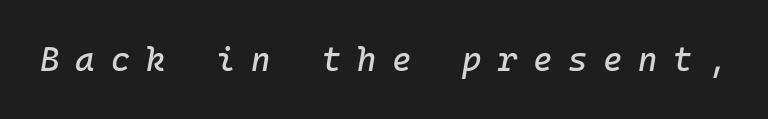
Q: Is the text italic (slanted)? A: Yes, it leans right by about 10 degrees.
Q: Is the text underlined? A: No.
Q: Is the spacing between letters normal or unusually wide? A: Unusually wide.
Q: Width (condensed, normal, or wide)? A: Normal.
Q: Stroke contrast? A: Low.
Q: x-height? A: Medium.
Q: Monospaced? A: Yes.
